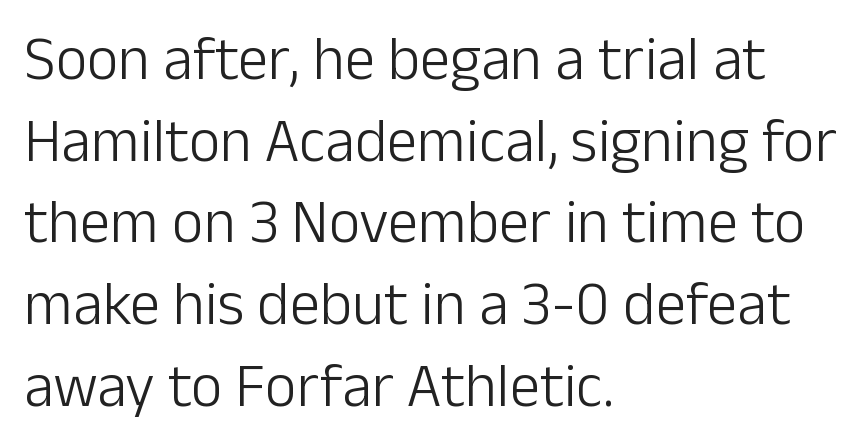
{"serif": "no", "italic": "no", "bold": "no", "weight": "light", "width": "normal", "stroke_contrast": "low", "x_height": "medium", "monospaced": "no", "underline": "no", "align": "left", "line_spacing": "normal", "line_spacing_ratio": 1.34, "letter_spacing": "normal", "letter_spacing_em": 0.0, "glyph_px": 61}
